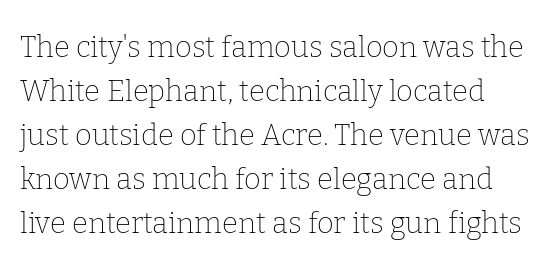
Posture: straight, roman, zero tilt. Baseline-to-baseline distance is the conventional proportion of letter height. Check under the words: just untouched page. The letters carry serifs — small finishing strokes at the ends of their stems.
